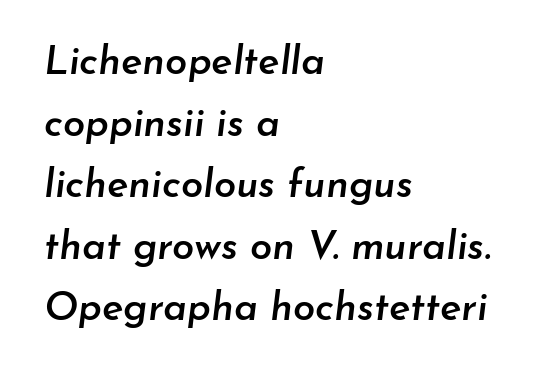
The image shows 40 px semibold type, italic (leaning right); set left-aligned, normal line spacing (1.54x), normal letter spacing, not underlined; low stroke contrast and a small x-height.
